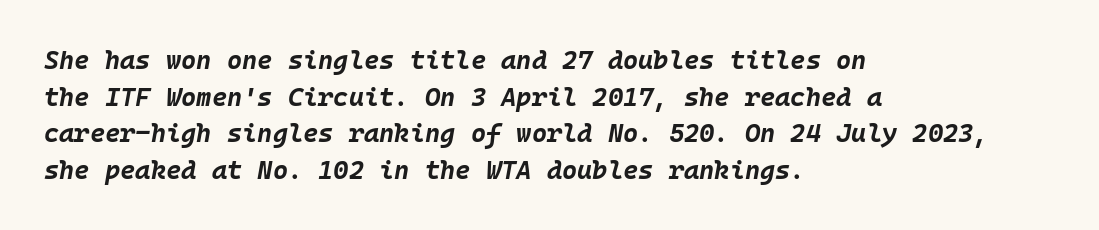
Q: Is the text bold? A: Yes.
Q: Is the text italic (slanted)? A: Yes, it leans right by about 10 degrees.
Q: Is the text underlined? A: No.
Q: How is the paragraph aligned? A: Left-aligned.
Q: Is the spacing between letters normal or unusually wide? A: Normal.
Q: Is the spacing between lines tight, normal or loose? A: Normal.
